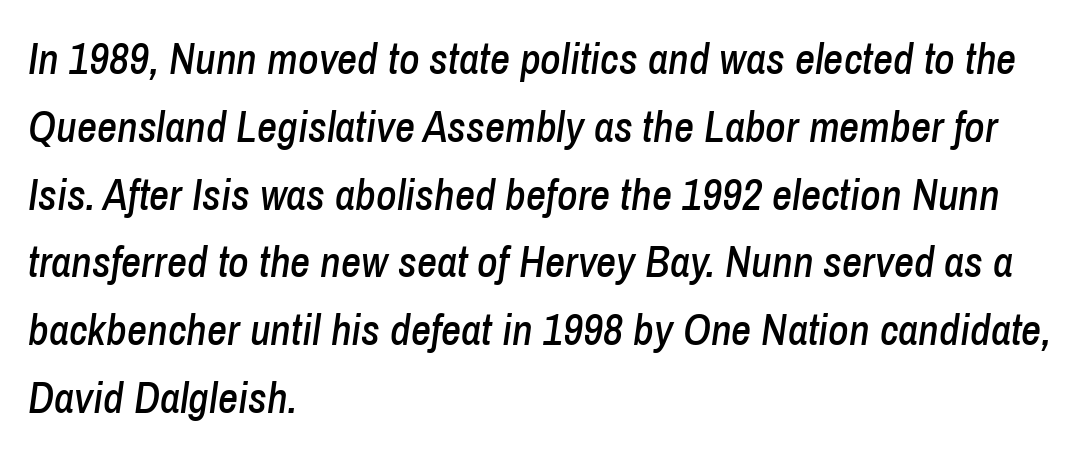
Q: Is the text italic (slanted)? A: Yes, it leans right by about 8 degrees.
Q: Is the text underlined? A: No.
Q: How is the paragraph aligned? A: Left-aligned.
Q: Is the spacing between letters normal or unusually wide? A: Normal.
Q: Is the spacing between lines tight, normal or loose? A: Normal.
Q: Width (condensed, normal, or wide)? A: Condensed.
Q: Stroke contrast? A: Low.
Q: x-height? A: Medium.
Q: Monospaced? A: No.
